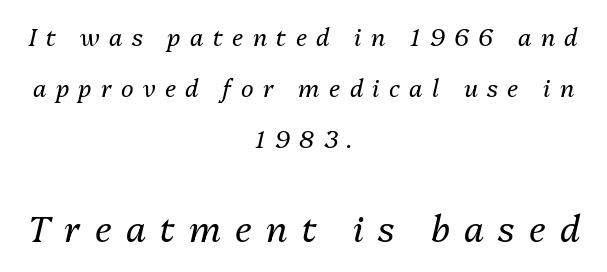
The image shows 36 px regular-weight type, italic (leaning right); set centered, loose line spacing (2.13x), unusually wide letter spacing (+0.39 em), not underlined; the second (bottom) block is 1.5x larger; medium stroke contrast and a medium x-height.
